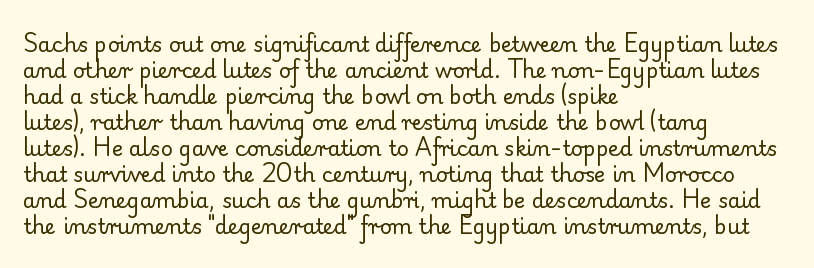
{"italic": "no", "bold": "no", "underline": "no", "align": "left", "line_spacing_ratio": 1.24, "letter_spacing": "normal", "letter_spacing_em": 0.0, "glyph_px": 21}
